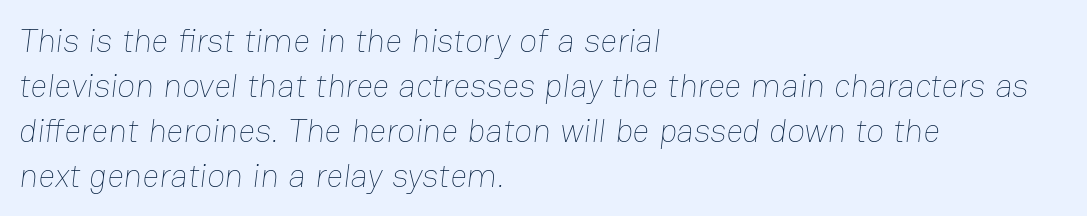
Which margin do the lines hug? The left one — the right edge is uneven. Compared with a typical body face, this is equally light or lighter still. Unmarked baselines from the first word to the last. Short note: letters normally spaced. Think of a printed novel: that variable character pitch is what you see here.
